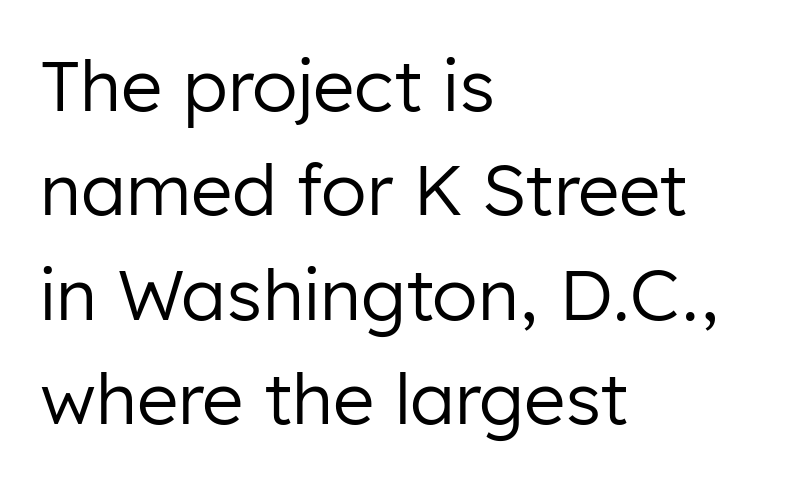
The typography opts for an upright posture over an oblique one. Note the varied advance widths — an 'i' is clearly narrower than an 'm'. In terms of leading, this rendering sits right in the middle. The area under the type is left untouched.
